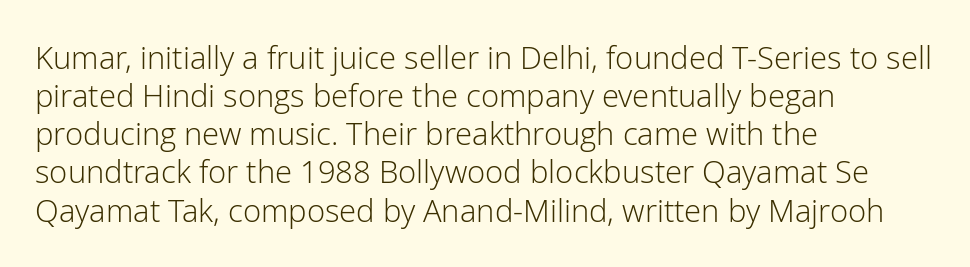
Q: Is the text bold? A: No.
Q: Is the text italic (slanted)? A: No, it is upright.
Q: Is the typeface a serif or a sans-serif typeface? A: Sans-serif.
Q: Is the text underlined? A: No.
Q: How is the paragraph aligned? A: Left-aligned.
Q: Is the spacing between letters normal or unusually wide? A: Normal.
Q: Width (condensed, normal, or wide)? A: Normal.
Q: Stroke contrast? A: Low.
Q: x-height? A: Medium.
Q: Monospaced? A: No.
